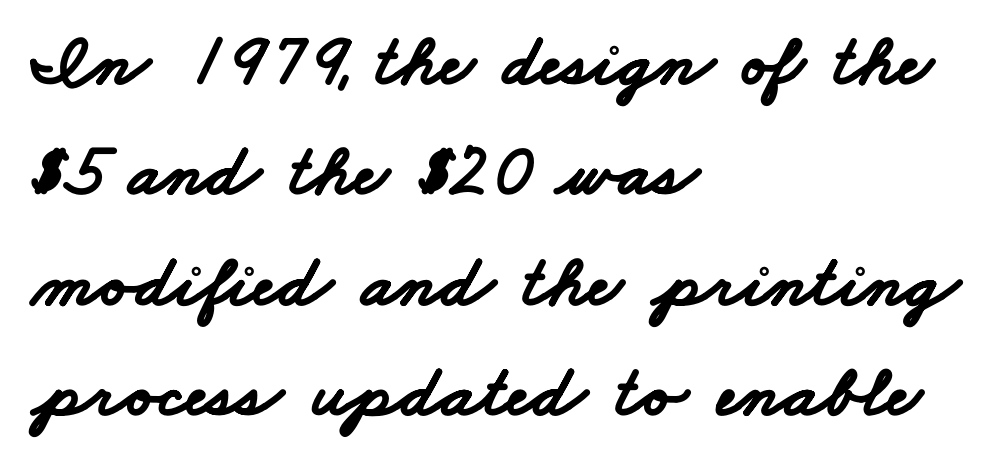
{"serif": "no", "bold": "yes", "weight": "bold", "width": "wide", "stroke_contrast": "low", "x_height": "small", "monospaced": "no", "underline": "no", "align": "left", "line_spacing": "normal", "line_spacing_ratio": 1.49, "letter_spacing": "normal", "letter_spacing_em": 0.0, "glyph_px": 74}
